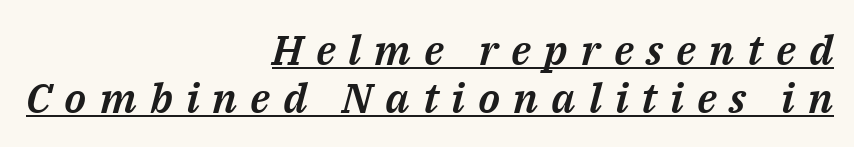
The image shows 42 px text type, italic (leaning right); set right-aligned, tight line spacing (1.15x), unusually wide letter spacing (+0.31 em), underlined; medium stroke contrast and a medium x-height.
